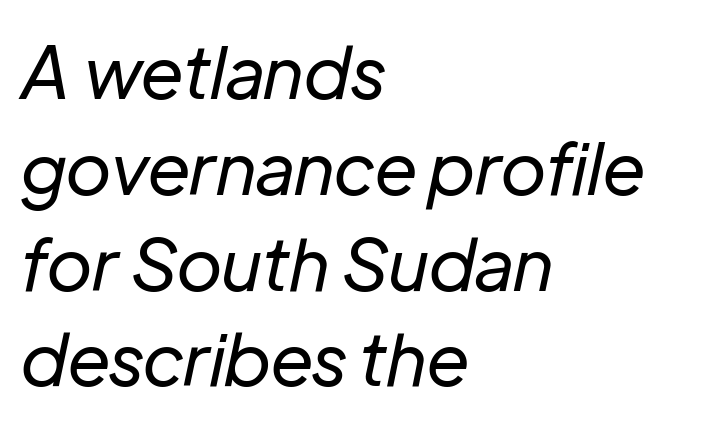
The image shows 72 px regular-weight type, italic (leaning right); set left-aligned, normal line spacing (1.33x), normal letter spacing, not underlined; low stroke contrast and a medium x-height.
